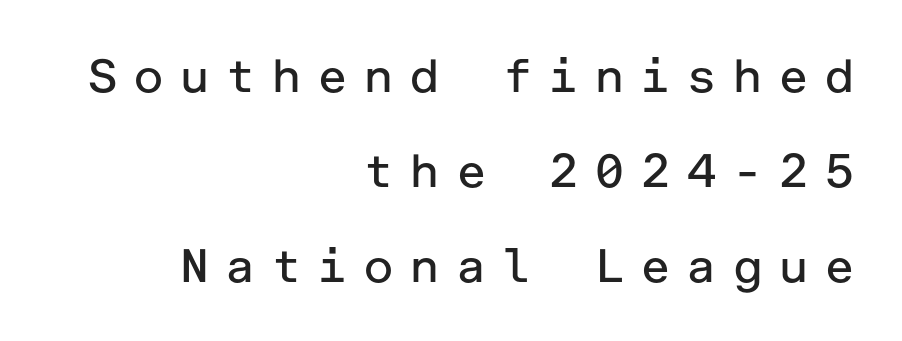
Visually the block forms a straight wall on the right and a jagged coastline on the left. No word sits above an underline. These lines are composed in type without serifs. Caption: expanded tracking, letters set apart. Successive baselines arrive slowly, with a big drop between each. The strokes are not fattened; the text isn't bold.
